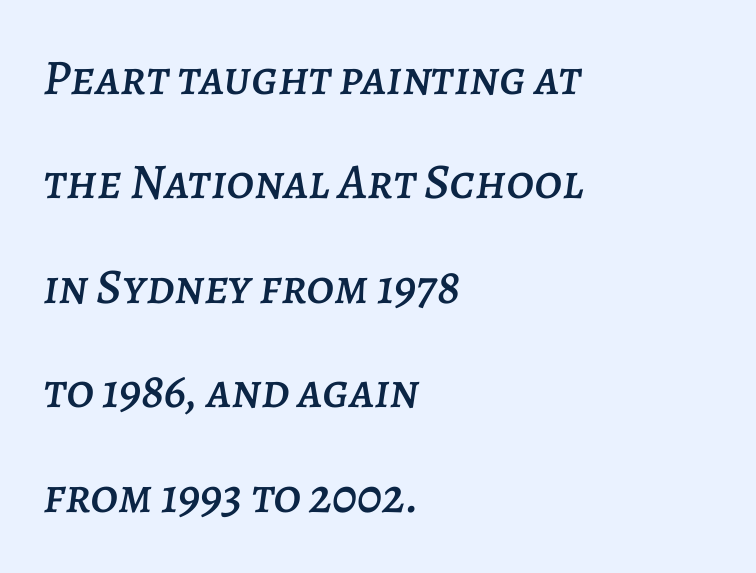
Q: Is the text italic (slanted)? A: Yes, it leans right by about 7 degrees.
Q: Is the text underlined? A: No.
Q: How is the paragraph aligned? A: Left-aligned.
Q: Is the spacing between letters normal or unusually wide? A: Normal.
Q: Is the spacing between lines tight, normal or loose? A: Loose.
Q: Width (condensed, normal, or wide)? A: Normal.
Q: Stroke contrast? A: Low.
Q: x-height? A: Large.
Q: Monospaced? A: No.
